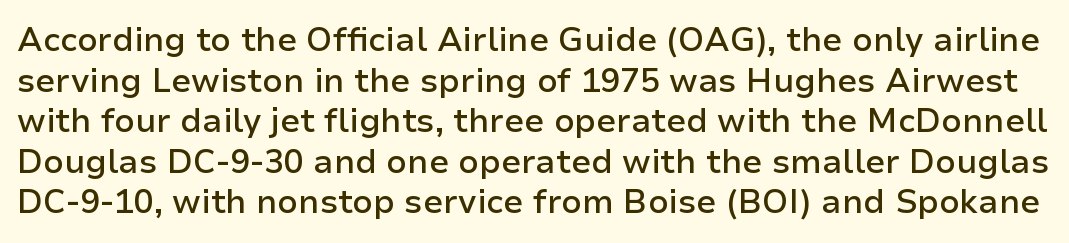
The image shows 33 px semibold sans-serif type, upright; set line spacing 1.23x, normal letter spacing, not underlined; low stroke contrast and a medium x-height.
